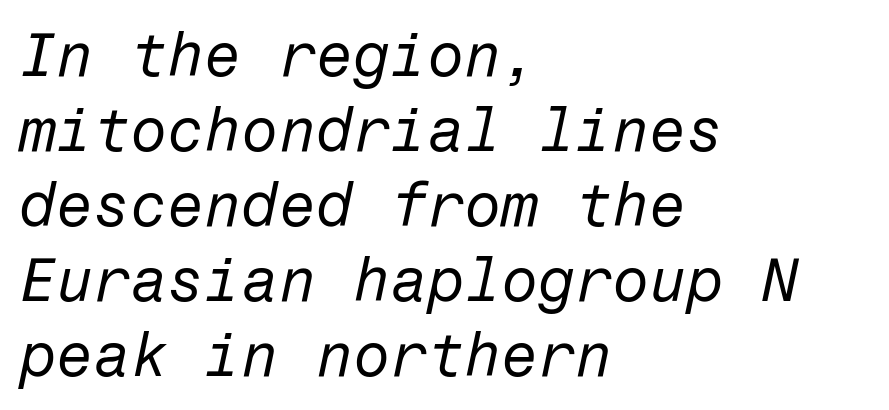
Q: Is the text bold? A: No.
Q: Is the text italic (slanted)? A: Yes, it leans right by about 12 degrees.
Q: Is the text underlined? A: No.
Q: How is the paragraph aligned? A: Left-aligned.
Q: Is the spacing between letters normal or unusually wide? A: Normal.
Q: Is the spacing between lines tight, normal or loose? A: Normal.
Q: Width (condensed, normal, or wide)? A: Normal.
Q: Stroke contrast? A: Low.
Q: x-height? A: Medium.
